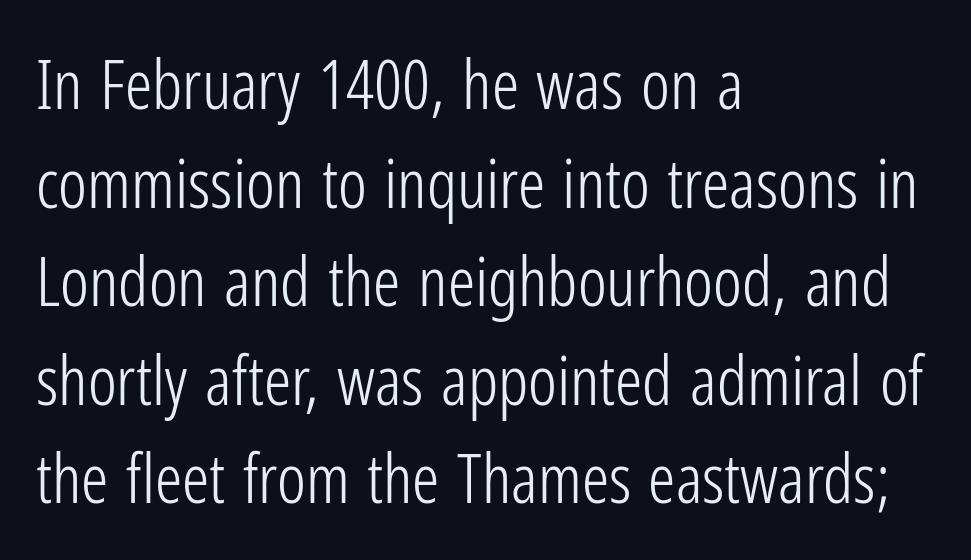
{"serif": "no", "italic": "no", "bold": "no", "weight": "light", "width": "condensed", "stroke_contrast": "low", "x_height": "medium", "monospaced": "no", "underline": "no", "align": "left", "line_spacing": "normal", "line_spacing_ratio": 1.45, "letter_spacing": "normal", "letter_spacing_em": 0.0, "glyph_px": 68}
